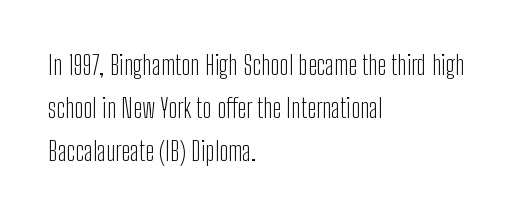
{"italic": "no", "bold": "no", "underline": "no", "align": "left", "line_spacing": "normal", "line_spacing_ratio": 1.59, "letter_spacing": "normal", "letter_spacing_em": 0.0, "glyph_px": 27}
